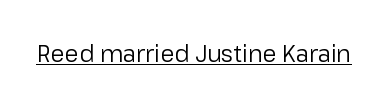
The image shows 23 px text type, upright; set normal letter spacing, underlined.
